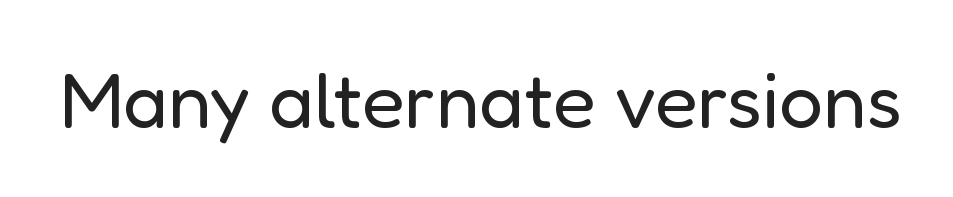
{"serif": "no", "italic": "no", "bold": "no", "weight": "regular", "width": "normal", "stroke_contrast": "low", "x_height": "medium", "monospaced": "no", "underline": "no", "letter_spacing": "normal", "letter_spacing_em": 0.0, "glyph_px": 78}
